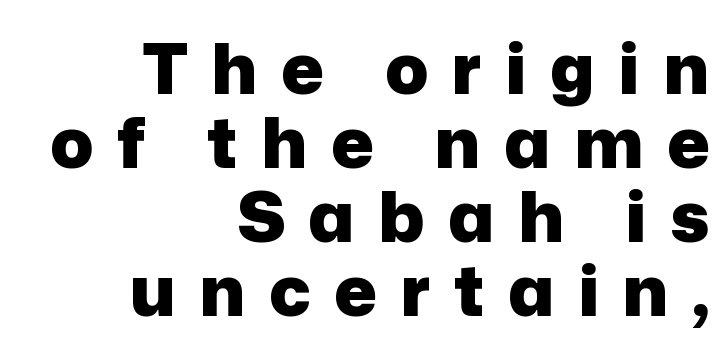
Regarding leading, the lines here are crowded together. All the whitespace from short lines collects on the left. The designer went with a sans here, leaving each stem footless. The horizontal fit of the characters is loose and conspicuously gappy. Do the characters align in a grid? No, the font is proportional.
